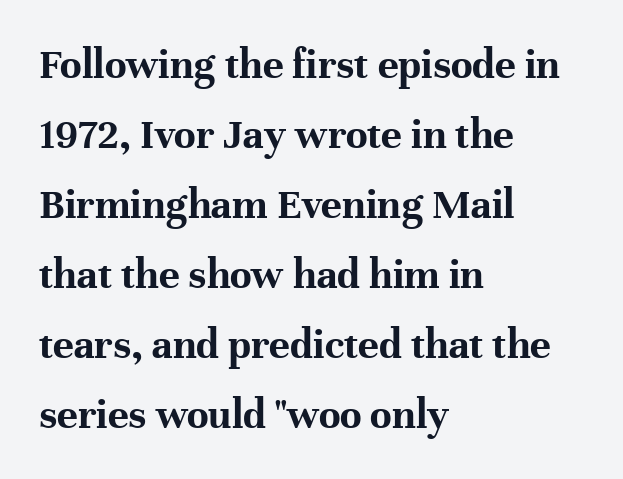
Q: Is the text bold? A: Yes.
Q: Is the text italic (slanted)? A: No, it is upright.
Q: Is the typeface a serif or a sans-serif typeface? A: Serif.
Q: Is the text underlined? A: No.
Q: How is the paragraph aligned? A: Left-aligned.
Q: Is the spacing between letters normal or unusually wide? A: Normal.
Q: Is the spacing between lines tight, normal or loose? A: Normal.
Q: Width (condensed, normal, or wide)? A: Normal.
Q: Stroke contrast? A: High.
Q: x-height? A: Medium.
Q: Monospaced? A: No.
